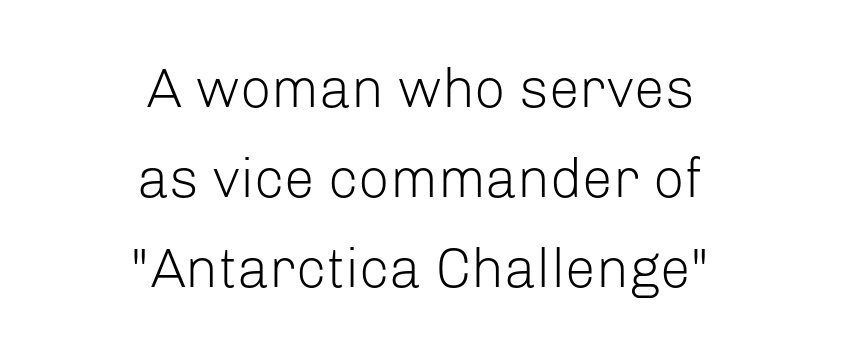
The image shows 55 px light sans-serif type, upright; set centered, normal line spacing (1.64x), normal letter spacing, not underlined; low stroke contrast and a medium x-height.
